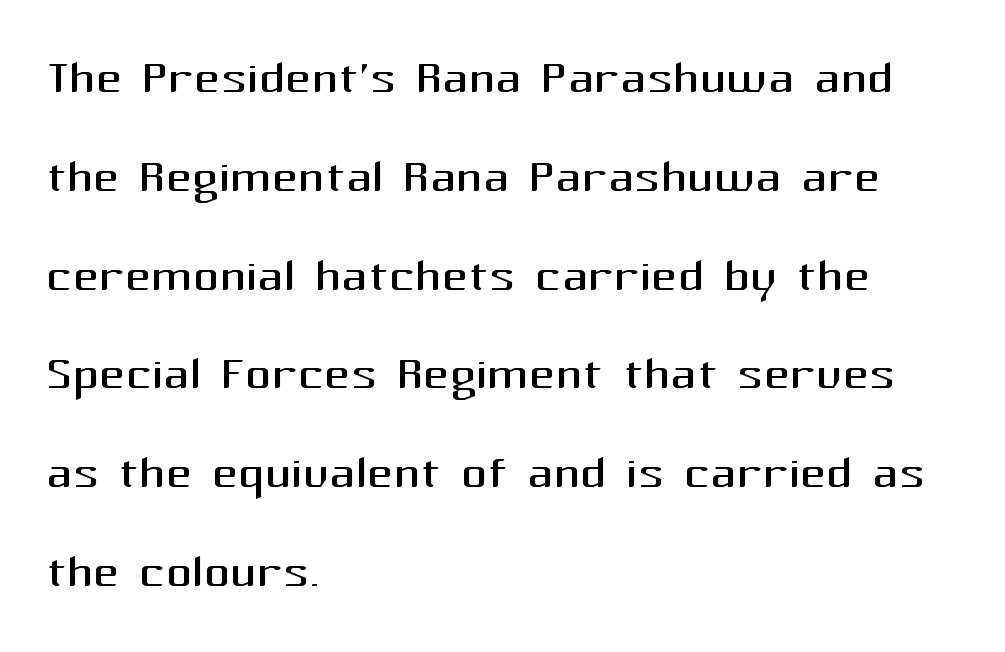
{"serif": "no", "italic": "no", "bold": "no", "weight": "regular", "width": "normal", "stroke_contrast": "medium", "x_height": "medium", "monospaced": "no", "underline": "no", "align": "left", "line_spacing": "normal", "line_spacing_ratio": 1.52, "letter_spacing": "normal", "letter_spacing_em": 0.0, "glyph_px": 65}
